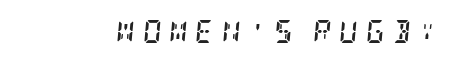
Q: Is the text bold? A: Yes.
Q: Is the text italic (slanted)? A: Yes, it leans right by about 5 degrees.
Q: Is the text underlined? A: No.
Q: Is the spacing between letters normal or unusually wide? A: Unusually wide.
